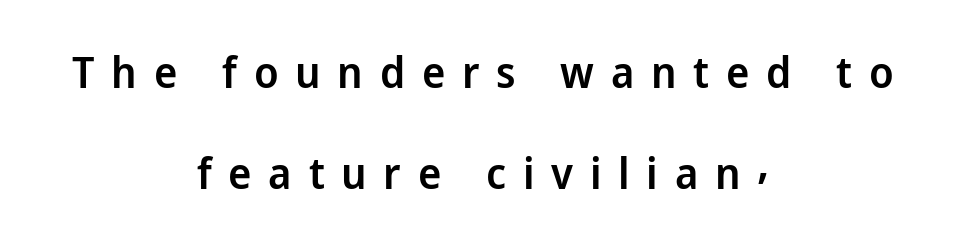
Q: Is the text bold? A: Semi-bold.
Q: Is the text italic (slanted)? A: No, it is upright.
Q: Is the typeface a serif or a sans-serif typeface? A: Sans-serif.
Q: Is the text underlined? A: No.
Q: How is the paragraph aligned? A: Centered.
Q: Is the spacing between letters normal or unusually wide? A: Unusually wide.
Q: Is the spacing between lines tight, normal or loose? A: Loose.
Q: Width (condensed, normal, or wide)? A: Normal.
Q: Stroke contrast? A: Low.
Q: x-height? A: Medium.
Q: Monospaced? A: No.
